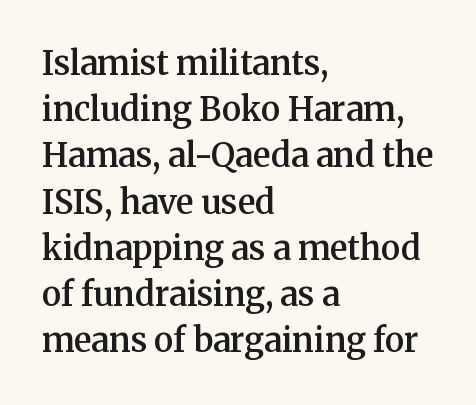
The string is rendered with underlining switched off. Honestly, the row spacing looks completely unremarkable. A typesetter would call this proportional, since set widths differ per character. Tall strokes in this sample are plumb rather than angled.
